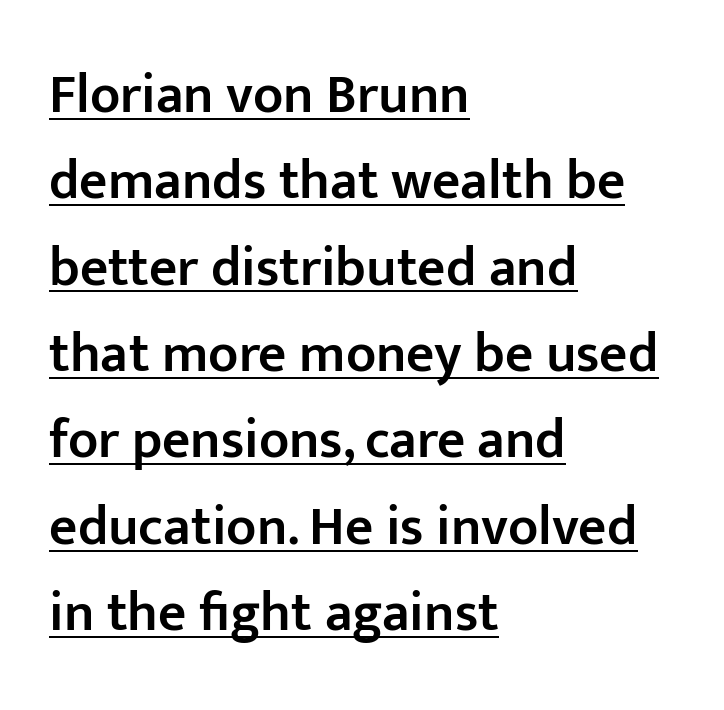
{"serif": "no", "italic": "no", "bold": "semi", "weight": "semibold", "width": "normal", "stroke_contrast": "low", "x_height": "medium", "monospaced": "no", "underline": "yes", "align": "left", "line_spacing": "normal", "line_spacing_ratio": 1.57, "letter_spacing": "normal", "letter_spacing_em": 0.0, "glyph_px": 55}
